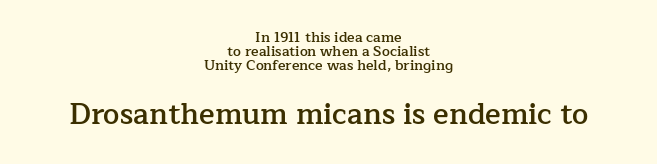
Centered paragraph, ragged on both sides. The leading is snug, giving the passage a crowded texture. Does extra space separate the letters? No, they use regular spacing. The characters look somewhat weighty, a semibold short of true bold. Is the lower block the larger one? Yes — the lower block carries the bigger type.
